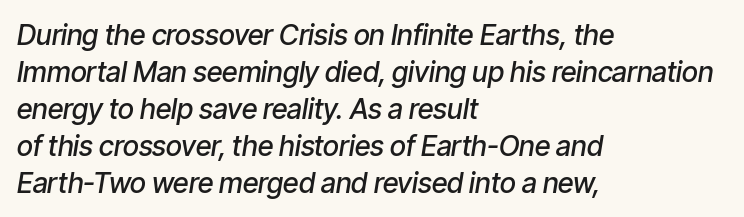
The image shows 28 px semibold, condensed type, italic (leaning right); set left-aligned, normal line spacing (1.32x), normal letter spacing, not underlined; low stroke contrast and a medium x-height.
